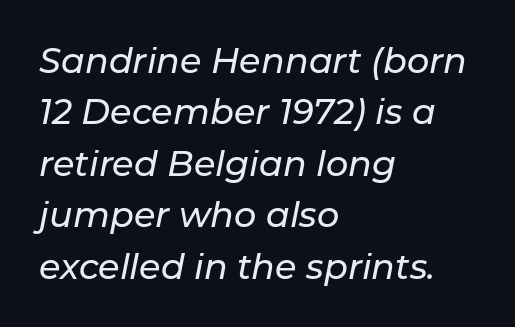
{"italic": "yes", "lean": "right", "slant_degrees": 11, "width": "normal", "stroke_contrast": "low", "x_height": "medium", "monospaced": "no", "underline": "no", "align": "left", "line_spacing": "normal", "line_spacing_ratio": 1.47, "letter_spacing": "normal", "letter_spacing_em": 0.0, "glyph_px": 35}
